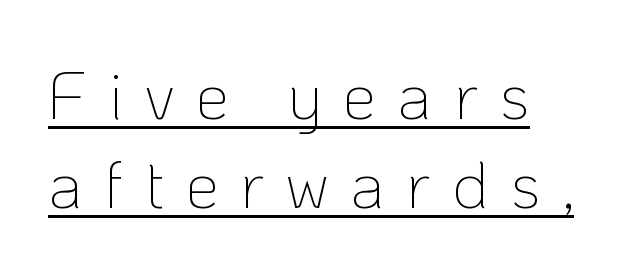
The image shows 67 px thin sans-serif type, upright; set left-aligned, normal line spacing (1.33x), unusually wide letter spacing (+0.32 em), underlined; low stroke contrast and a medium x-height.
